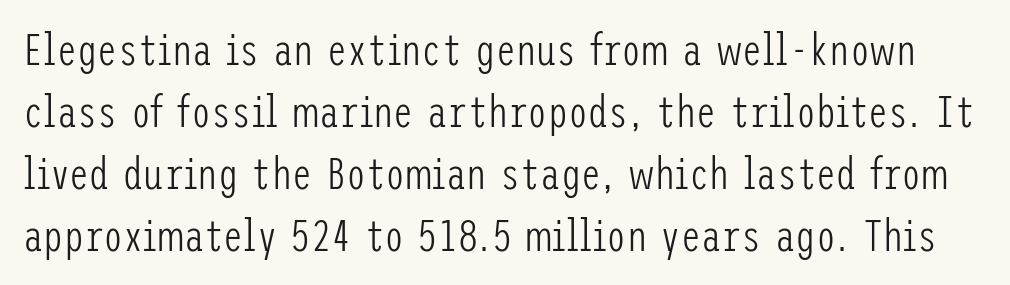
Q: Is the text bold? A: No.
Q: Is the text italic (slanted)? A: No, it is upright.
Q: Is the typeface a serif or a sans-serif typeface? A: Sans-serif.
Q: Is the text underlined? A: No.
Q: Is the spacing between letters normal or unusually wide? A: Normal.
Q: Is the spacing between lines tight, normal or loose? A: Normal.
Q: Width (condensed, normal, or wide)? A: Condensed.
Q: Stroke contrast? A: Low.
Q: x-height? A: Medium.
